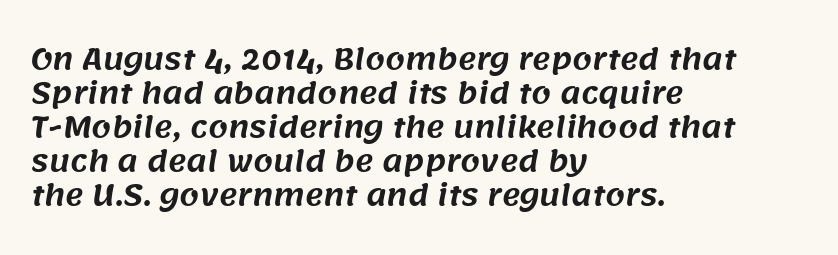
{"serif": "no", "width": "normal", "stroke_contrast": "medium", "x_height": "large", "monospaced": "no", "underline": "no", "align": "left", "line_spacing_ratio": 1.21, "letter_spacing": "normal", "letter_spacing_em": 0.0, "glyph_px": 28}
